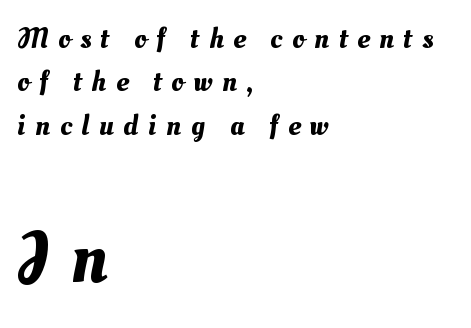
Here the designer chose a conventional face with non-uniform glyph widths. The setting favours the left margin, as ordinary paragraphs usually do. Vertically, the passage feels balanced, rows spaced as you'd expect. The space directly below the letters is spotless. Here the glyphs are tracked loosely, breaking word shapes into spaced letters.
